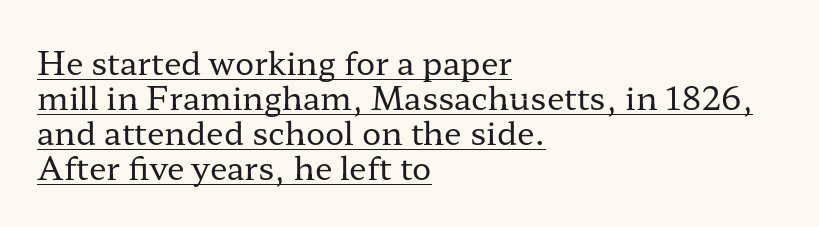
The image shows 32 px regular-weight, wide serif type, upright; set left-aligned, tight line spacing (1.09x), normal letter spacing, underlined; low stroke contrast and a medium x-height.
